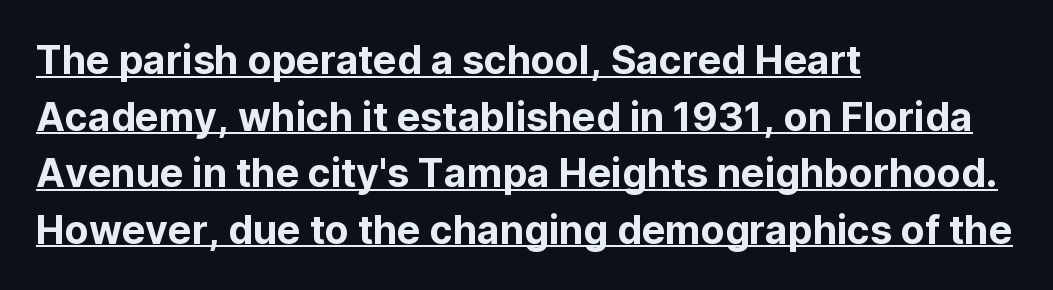
{"serif": "no", "italic": "no", "width": "normal", "stroke_contrast": "low", "x_height": "medium", "monospaced": "no", "underline": "yes", "align": "left", "line_spacing": "normal", "line_spacing_ratio": 1.45, "letter_spacing": "normal", "letter_spacing_em": 0.0, "glyph_px": 39}
